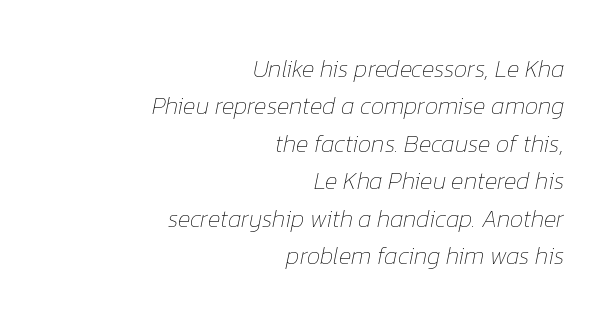
Unbolded letterforms with no extra heft. Does the lettering tilt? It does — this is italic. The rows are spaced the way most documents space them. Descenders are the only things crossing below the line.
